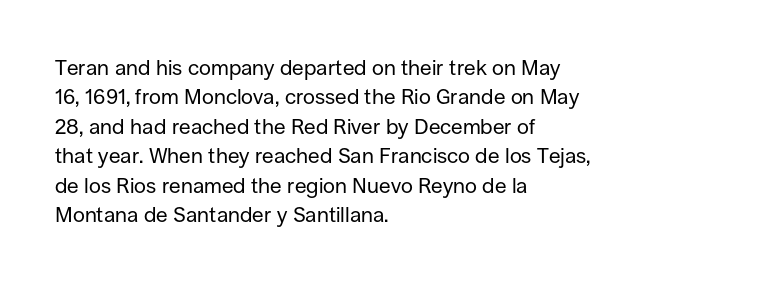
A clean baseline with only descenders dipping below it. If you drew a line through each stem, it would be perfectly vertical. Honestly, the row spacing looks completely unremarkable. Is this a heavy cut? Hardly; it is regular or lighter.
